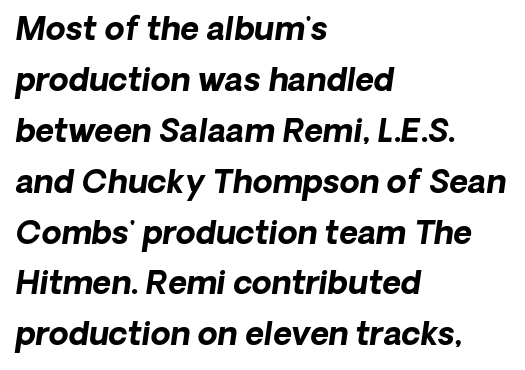
The image shows 32 px bold sans-serif type; set left-aligned, normal line spacing (1.59x), normal letter spacing, not underlined; low stroke contrast and a medium x-height.
